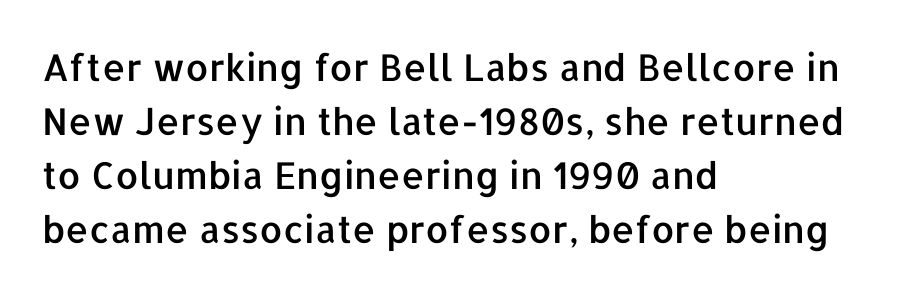
{"serif": "no", "italic": "no", "width": "normal", "stroke_contrast": "low", "x_height": "medium", "monospaced": "no", "underline": "no", "align": "left", "line_spacing": "normal", "line_spacing_ratio": 1.46, "letter_spacing": "normal", "letter_spacing_em": 0.0, "glyph_px": 37}
